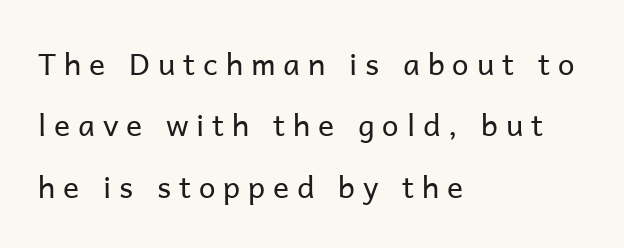
Weight: not bold — regular or lighter. Honestly, the letter spacing is so wide it's the main thing you notice. Nope, no serifs anywhere on these letters. Descender tails drop into unmarked territory. Successive baselines arrive slowly, with a big drop between each. It's the straight-up-and-down kind of type.
